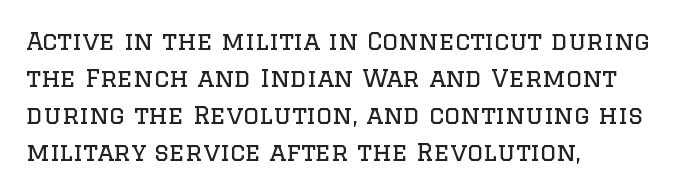
{"italic": "no", "bold": "no", "underline": "no", "align": "left", "line_spacing": "normal", "line_spacing_ratio": 1.48, "letter_spacing": "normal", "letter_spacing_em": 0.0, "glyph_px": 25}
